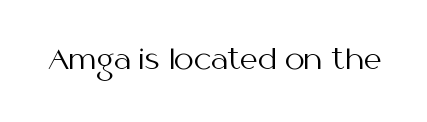
The image shows 28 px regular-weight sans-serif type, upright; set normal letter spacing, not underlined; medium stroke contrast and a medium x-height.
